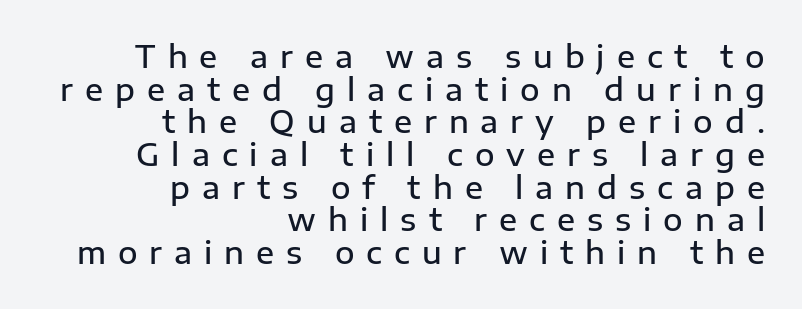
{"serif": "no", "italic": "no", "bold": "semi", "weight": "semibold", "width": "normal", "stroke_contrast": "low", "x_height": "medium", "monospaced": "no", "underline": "no", "align": "right", "line_spacing": "tight", "line_spacing_ratio": 1.09, "letter_spacing": "wide", "letter_spacing_em": 0.4, "glyph_px": 30}
